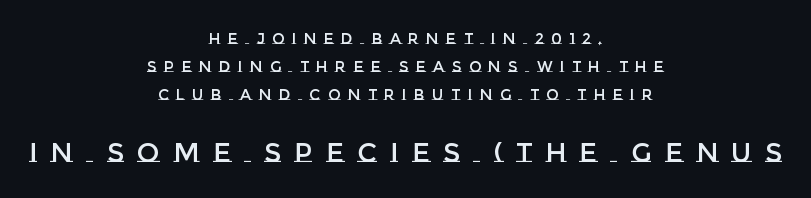
These lines have a slow, spaced-out rhythm from letter to letter. Every row of glyphs is offset so its center matches the block's center. Quick note: underline off. The letters stand upright; this is a roman face. Small over large — that's the arrangement of the two blocks here.
